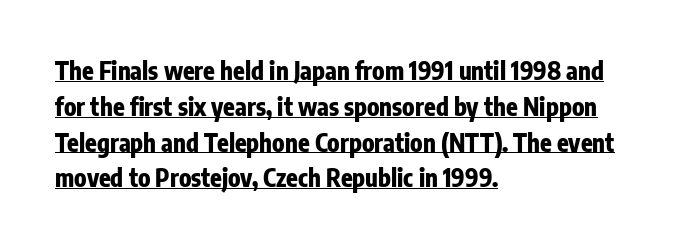
Q: Is the text bold? A: Yes.
Q: Is the text italic (slanted)? A: No, it is upright.
Q: Is the text underlined? A: Yes.
Q: How is the paragraph aligned? A: Left-aligned.
Q: Is the spacing between letters normal or unusually wide? A: Normal.
Q: Is the spacing between lines tight, normal or loose? A: Normal.
